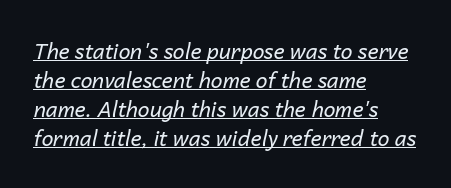
Q: Is the text bold? A: No.
Q: Is the text italic (slanted)? A: Yes, it leans right by about 14 degrees.
Q: Is the text underlined? A: Yes.
Q: How is the paragraph aligned? A: Left-aligned.
Q: Is the spacing between letters normal or unusually wide? A: Normal.
Q: Is the spacing between lines tight, normal or loose? A: Normal.
